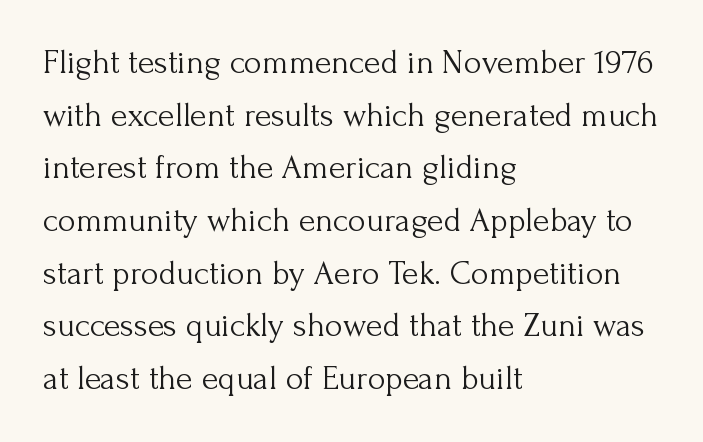
Is this a fixed-width face? No — the glyphs have proportional, varying widths. Does the copy run flush right? No — it runs flush left. Check under the words: just untouched page. Are there feet on the stems? There are — it's a serif. Do the letters lean? They stand straight. Nothing heavy about these letters — not bold at all.
